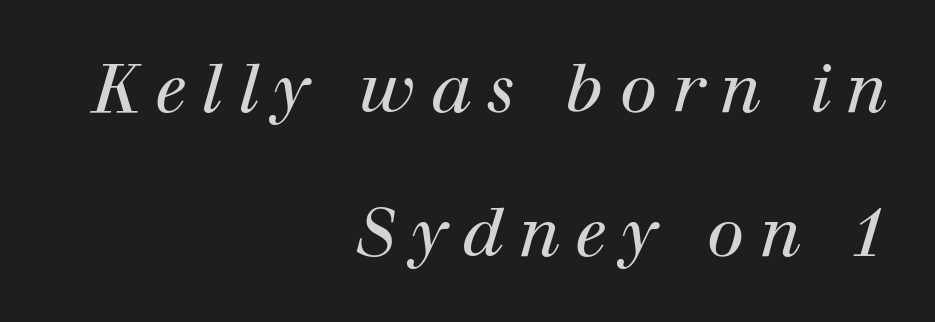
Right-aligned paragraph, ragged on the left. The string is rendered with underlining switched off. These lines were composed using italics. Spacing verdict: proportional, widths tailored to each character. These glyphs show unthickened strokes, regular width or finer. The horizontal fit of the characters is loose and conspicuously gappy.
